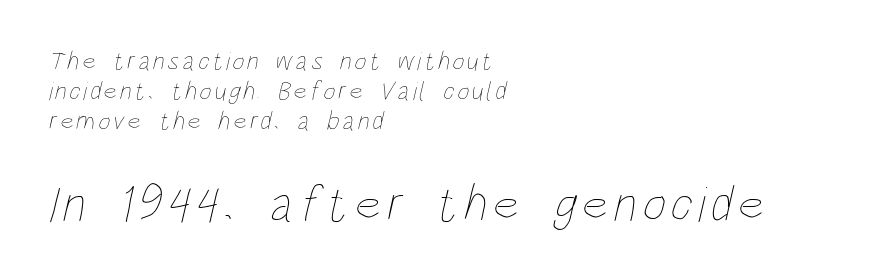
Q: Is the text bold? A: No.
Q: Is the text underlined? A: No.
Q: How is the paragraph aligned? A: Left-aligned.
Q: Which block of text is set in a larger size, the first (top) or the second (bottom)? A: The second (bottom) one.
Q: Width (condensed, normal, or wide)? A: Condensed.
Q: Stroke contrast? A: Low.
Q: x-height? A: Large.
Q: Monospaced? A: No.
